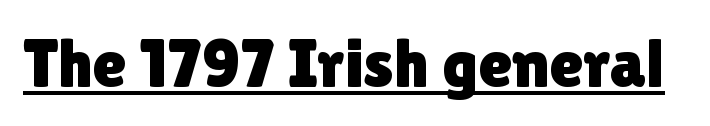
The image shows 69 px sans-serif type, upright; set normal letter spacing, underlined; low stroke contrast and a medium x-height.
